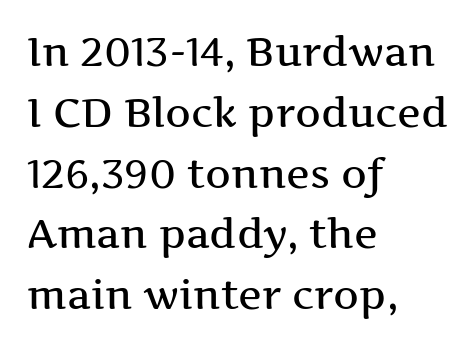
Q: Is the text italic (slanted)? A: No, it is upright.
Q: Is the typeface a serif or a sans-serif typeface? A: Serif.
Q: Is the text underlined? A: No.
Q: How is the paragraph aligned? A: Left-aligned.
Q: Is the spacing between letters normal or unusually wide? A: Normal.
Q: Is the spacing between lines tight, normal or loose? A: Normal.
Q: Width (condensed, normal, or wide)? A: Wide.
Q: Stroke contrast? A: Medium.
Q: x-height? A: Medium.
Q: Monospaced? A: No.
